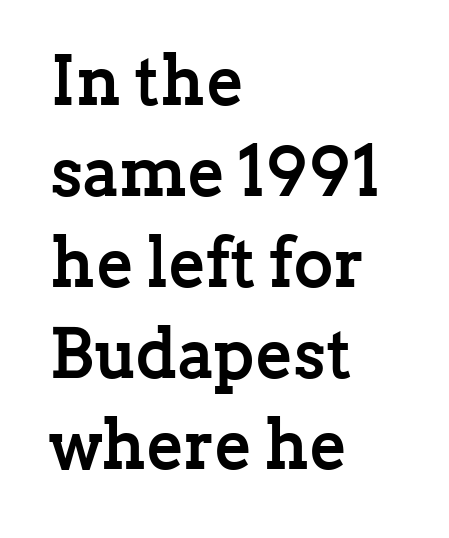
The specimen omits any rule beneath the text block's lines. Is this a sans? No — the strokes have serifs. Varying glyph widths throughout — classic text-font behaviour. What stands out about the letter spacing? Nothing — it is the standard amount. A roman cut, with each character standing at attention.
